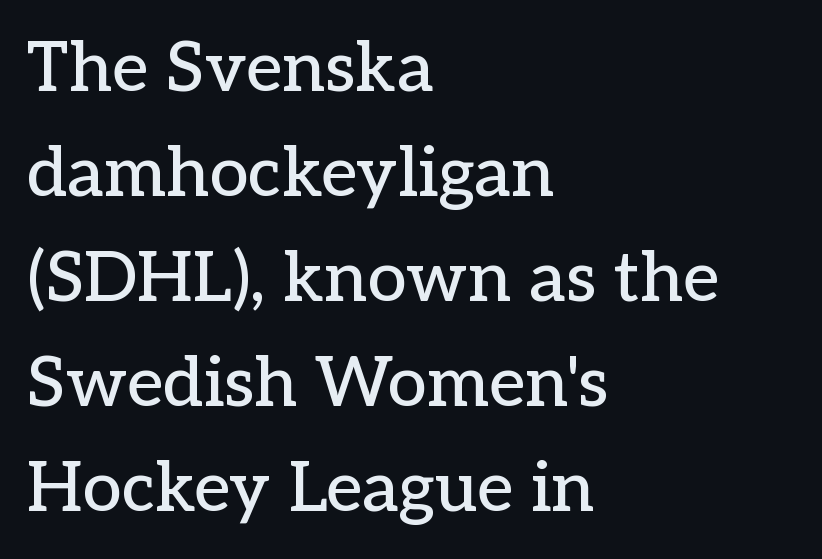
Q: Is the text italic (slanted)? A: No, it is upright.
Q: Is the typeface a serif or a sans-serif typeface? A: Serif.
Q: Is the text underlined? A: No.
Q: How is the paragraph aligned? A: Left-aligned.
Q: Is the spacing between letters normal or unusually wide? A: Normal.
Q: Is the spacing between lines tight, normal or loose? A: Normal.
Q: Width (condensed, normal, or wide)? A: Normal.
Q: Stroke contrast? A: Low.
Q: x-height? A: Medium.
Q: Monospaced? A: No.
